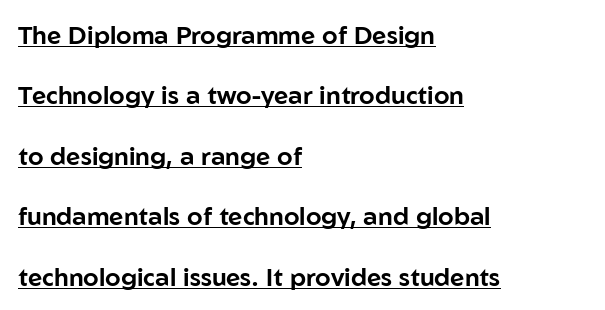
Students, observe the line beneath the letters — that is underlining. There is no visible air inserted between adjacent glyphs. Leftover space on each line is placed entirely after the last word. In terms of leading, this rendering errs on the spacious side.
